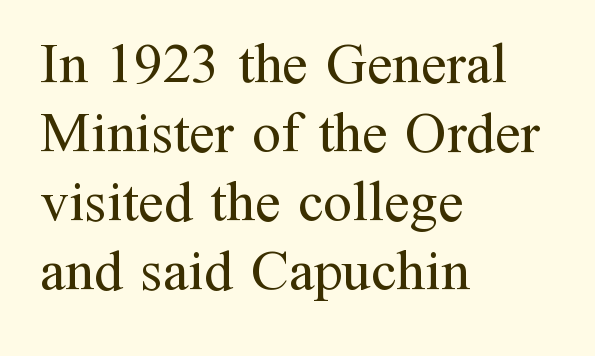
Inter-character spacing is left at the font's built-in metrics. In CSS terms this would be text-align: left. Do the letters lean? They stand straight. The typesetting does not lean heavy: it is not bold. Regarding serifs, this sample has them.
